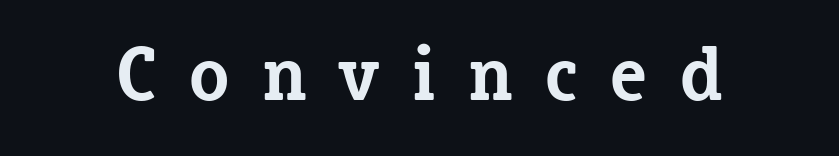
{"serif": "yes", "italic": "no", "bold": "yes", "weight": "bold", "width": "normal", "stroke_contrast": "low", "x_height": "medium", "monospaced": "no", "underline": "no", "letter_spacing": "wide", "letter_spacing_em": 0.41, "glyph_px": 76}
